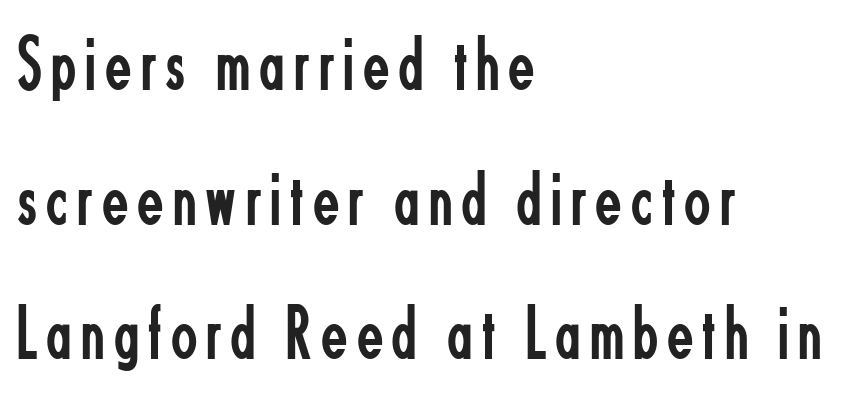
The image shows 77 px regular-weight, condensed sans-serif type, upright; set left-aligned, line spacing 1.75x, not underlined; low stroke contrast and a small x-height.
